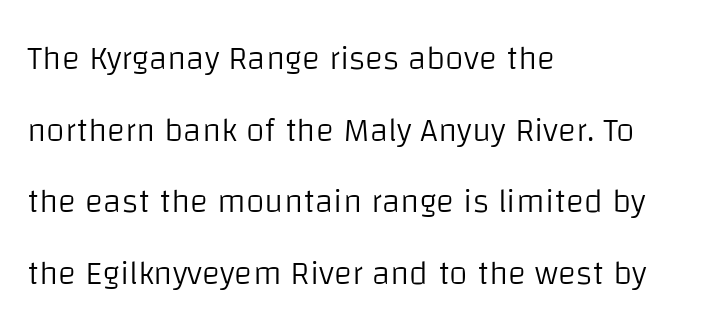
Q: Is the text bold? A: No.
Q: Is the text italic (slanted)? A: No, it is upright.
Q: Is the typeface a serif or a sans-serif typeface? A: Sans-serif.
Q: Is the text underlined? A: No.
Q: How is the paragraph aligned? A: Left-aligned.
Q: Is the spacing between letters normal or unusually wide? A: Normal.
Q: Is the spacing between lines tight, normal or loose? A: Loose.
Q: Width (condensed, normal, or wide)? A: Normal.
Q: Stroke contrast? A: Low.
Q: x-height? A: Large.
Q: Monospaced? A: No.
